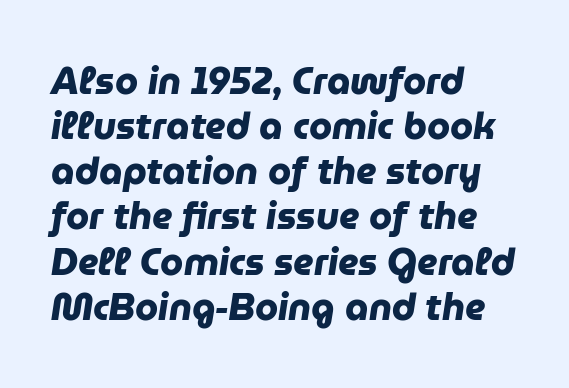
The image shows 37 px heavy sans-serif type; set left-aligned, line spacing 1.22x, normal letter spacing, not underlined; low stroke contrast and a medium x-height.
